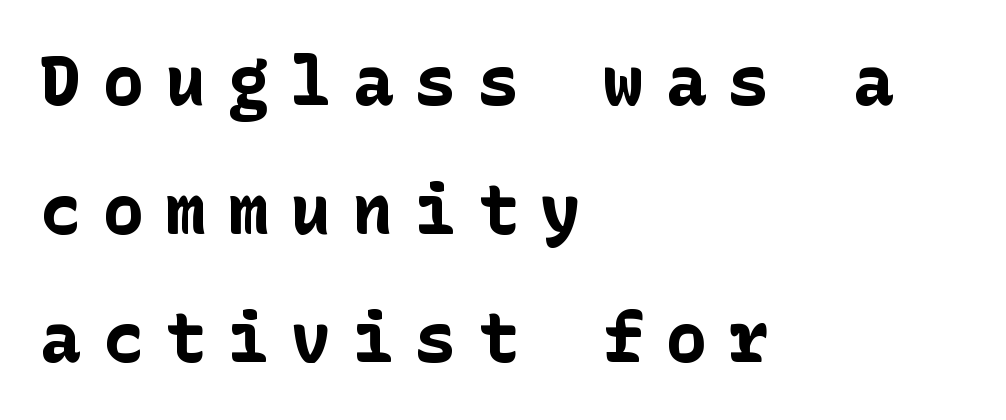
{"serif": "no", "italic": "no", "bold": "yes", "weight": "bold", "width": "normal", "stroke_contrast": "low", "x_height": "medium", "underline": "no", "align": "left", "line_spacing_ratio": 1.89, "letter_spacing": "wide", "letter_spacing_em": 0.32, "glyph_px": 68}
